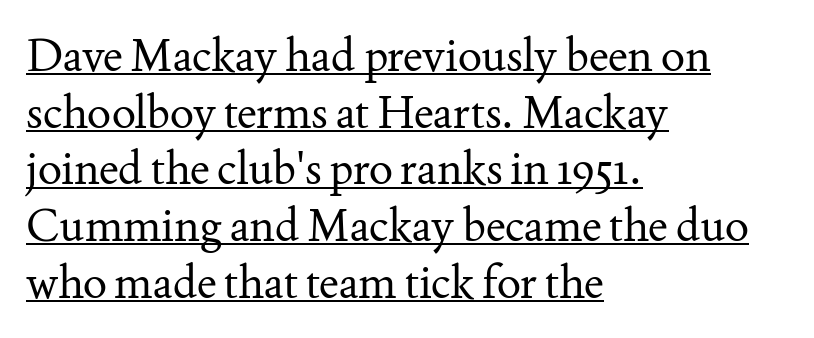
Q: Is the text bold? A: No.
Q: Is the text italic (slanted)? A: No, it is upright.
Q: Is the typeface a serif or a sans-serif typeface? A: Serif.
Q: Is the text underlined? A: Yes.
Q: How is the paragraph aligned? A: Left-aligned.
Q: Is the spacing between letters normal or unusually wide? A: Normal.
Q: Is the spacing between lines tight, normal or loose? A: Normal.
Q: Width (condensed, normal, or wide)? A: Normal.
Q: Stroke contrast? A: Medium.
Q: x-height? A: Small.
Q: Monospaced? A: No.
